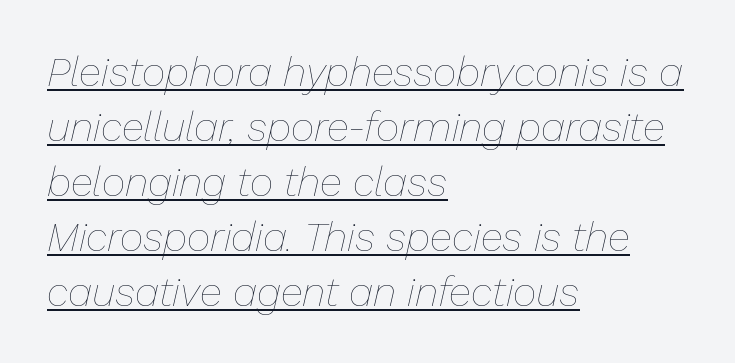
Q: Is the text bold? A: No.
Q: Is the text italic (slanted)? A: Yes, it leans right by about 13 degrees.
Q: Is the text underlined? A: Yes.
Q: How is the paragraph aligned? A: Left-aligned.
Q: Is the spacing between letters normal or unusually wide? A: Normal.
Q: Is the spacing between lines tight, normal or loose? A: Normal.
Q: Width (condensed, normal, or wide)? A: Normal.
Q: Stroke contrast? A: Low.
Q: x-height? A: Medium.
Q: Monospaced? A: No.
